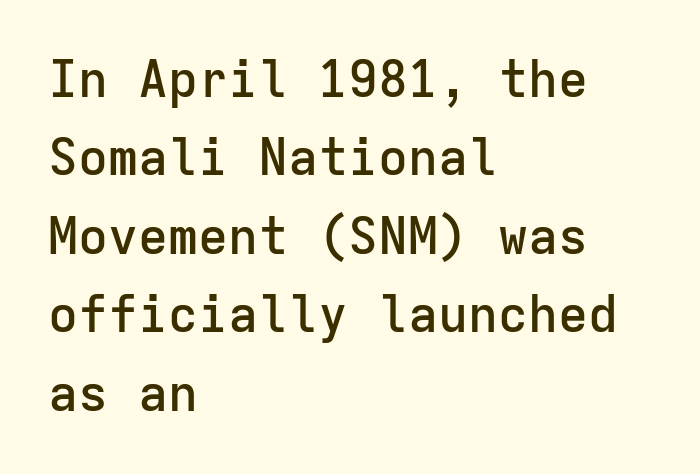
Does the copy run flush right? No — it runs flush left. The space between consecutive lines is moderate. Typesetter's note: demi weight, one step under bold. A typesetter would call this monospace, since all characters share one set width. Any mark beneath the type? The region is blank. A typesetter would mark this as roman, not italic.
